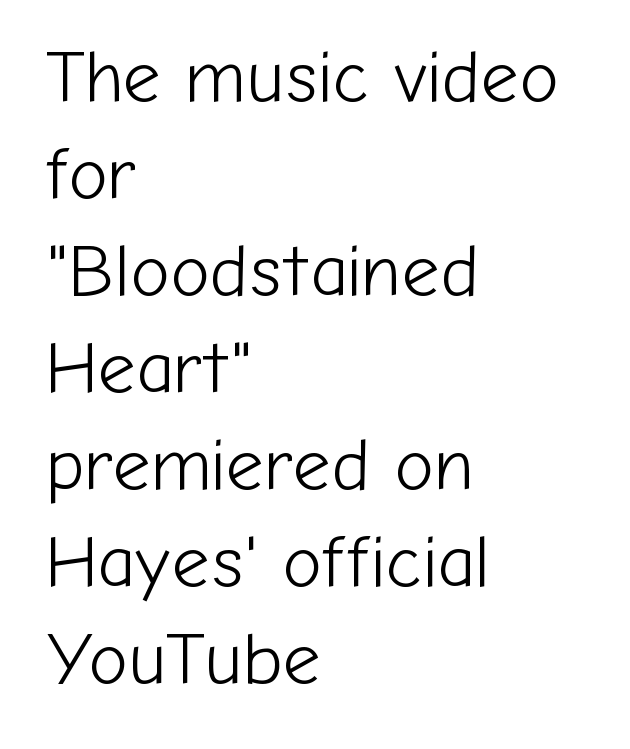
{"serif": "no", "italic": "no", "bold": "no", "weight": "light", "width": "normal", "stroke_contrast": "low", "x_height": "medium", "monospaced": "no", "underline": "no", "align": "left", "line_spacing": "normal", "line_spacing_ratio": 1.31, "letter_spacing": "normal", "letter_spacing_em": 0.0, "glyph_px": 74}
